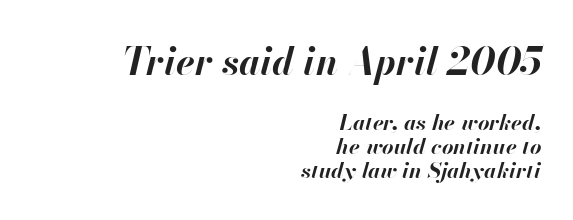
The image shows 38 px bold type, italic (leaning right); set right-aligned, tight line spacing (1.11x), normal letter spacing, not underlined; the first (top) block is 1.73x larger; high stroke contrast and a small x-height.
